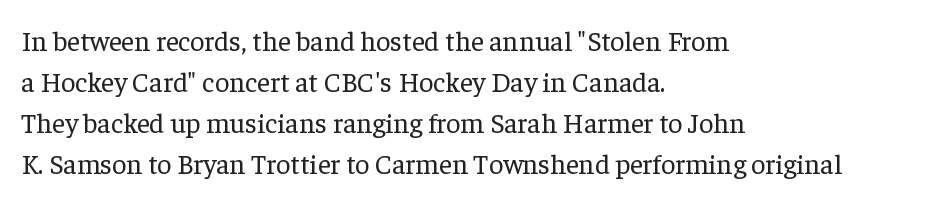
{"serif": "yes", "italic": "no", "bold": "no", "weight": "regular", "width": "normal", "stroke_contrast": "low", "x_height": "medium", "monospaced": "no", "underline": "no", "align": "left", "line_spacing": "normal", "line_spacing_ratio": 1.46, "letter_spacing": "normal", "letter_spacing_em": 0.0, "glyph_px": 28}
